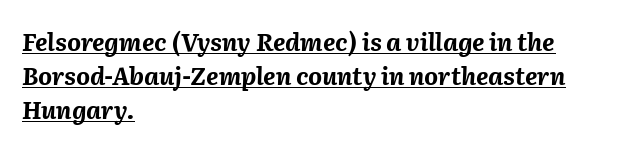
The image shows 24 px bold type, italic (leaning right); set left-aligned, normal line spacing (1.41x), normal letter spacing, underlined.
